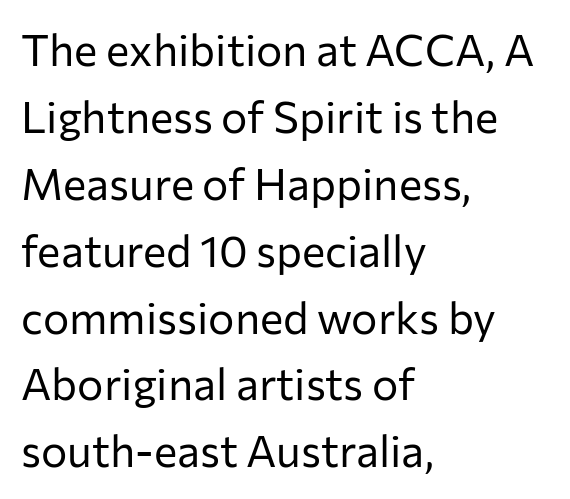
Successive baselines arrive at the customary interval. Nothing heavy about these letters — not bold at all. The rag falls on the right side of this text block. Are there feet on the stems? There aren't — it's a sans. This sample has the flowing, uneven cadence of proportional lettering.
